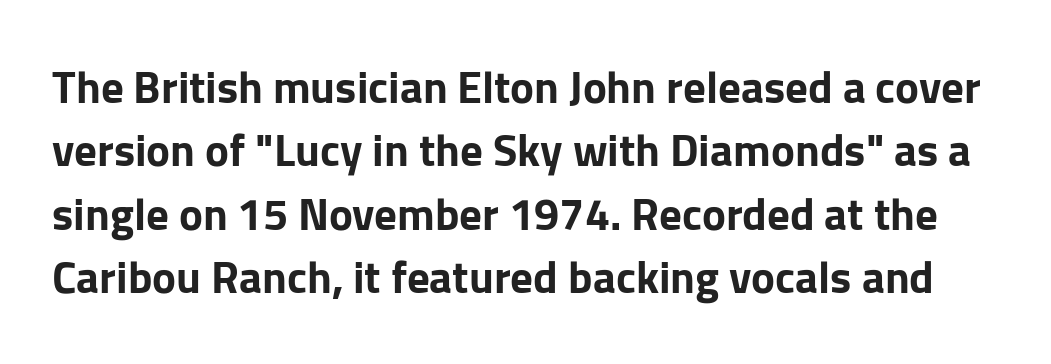
The passage shown is typeset with a sans-serif family. Every stem runs plumb, perpendicular to the baseline. Every letter is thick-stroked: bold, no question. Whoever set this chose a conventional vertical rhythm. Quick note: underline off. Letter spacing: default.
